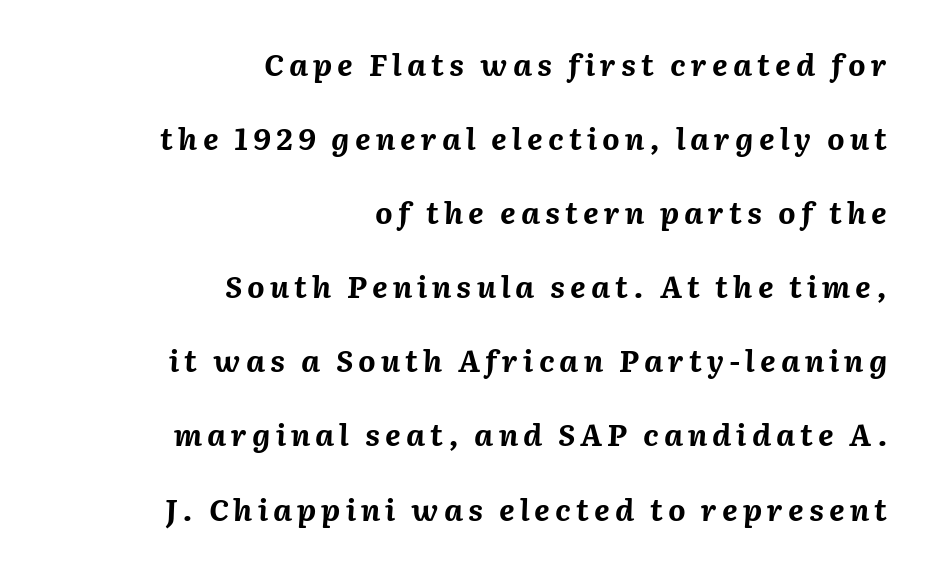
Q: Is the text bold? A: Yes.
Q: Is the text italic (slanted)? A: Yes, it leans right by about 2 degrees.
Q: Is the text underlined? A: No.
Q: How is the paragraph aligned? A: Right-aligned.
Q: Is the spacing between lines tight, normal or loose? A: Loose.
Q: Width (condensed, normal, or wide)? A: Normal.
Q: Stroke contrast? A: Medium.
Q: x-height? A: Medium.
Q: Monospaced? A: No.
